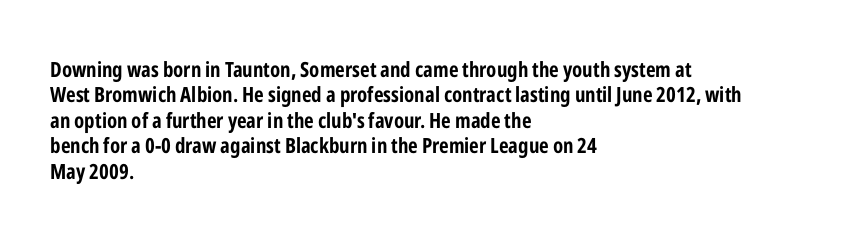
The image shows 21 px bold type, upright; set left-aligned, line spacing 1.21x, normal letter spacing, not underlined.
